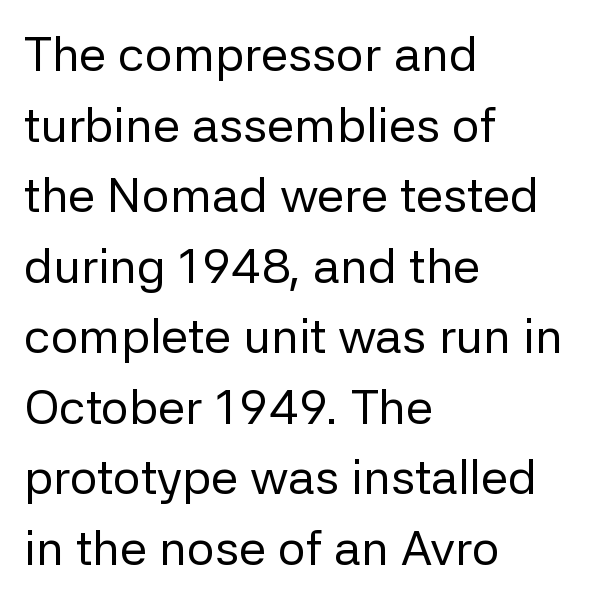
The face looks like a standard text weight, possibly lighter. Decoration check: the copy has no underline. Vertical strokes here are truly vertical. Each letter keeps its own natural width here, so spacing adapts to shape. Does extra space separate the letters? No, they use regular spacing. Every row of glyphs begins at an identical x-position on the left.
